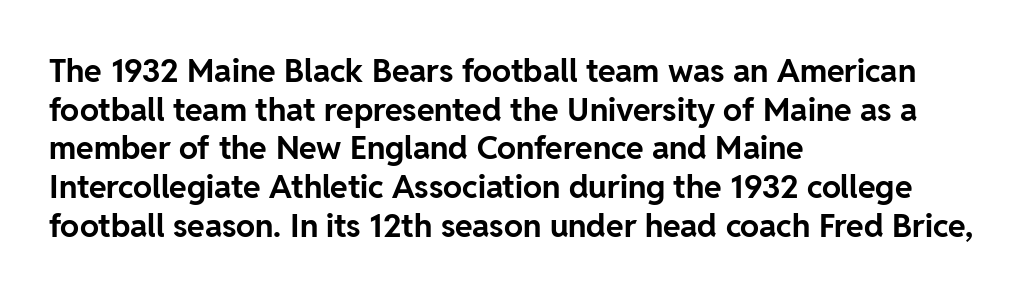
Q: Is the text bold? A: Yes.
Q: Is the text italic (slanted)? A: No, it is upright.
Q: Is the typeface a serif or a sans-serif typeface? A: Sans-serif.
Q: Is the text underlined? A: No.
Q: How is the paragraph aligned? A: Left-aligned.
Q: Is the spacing between letters normal or unusually wide? A: Normal.
Q: Width (condensed, normal, or wide)? A: Normal.
Q: Stroke contrast? A: Low.
Q: x-height? A: Medium.
Q: Monospaced? A: No.
